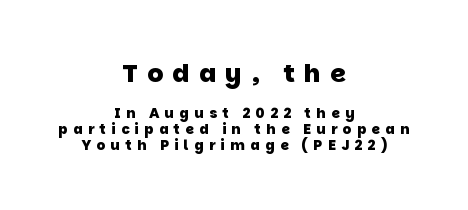
The image shows 25 px bold type; set centered, tight line spacing (1.13x), unusually wide letter spacing (+0.38 em), not underlined; the first (top) block is 1.79x larger.
